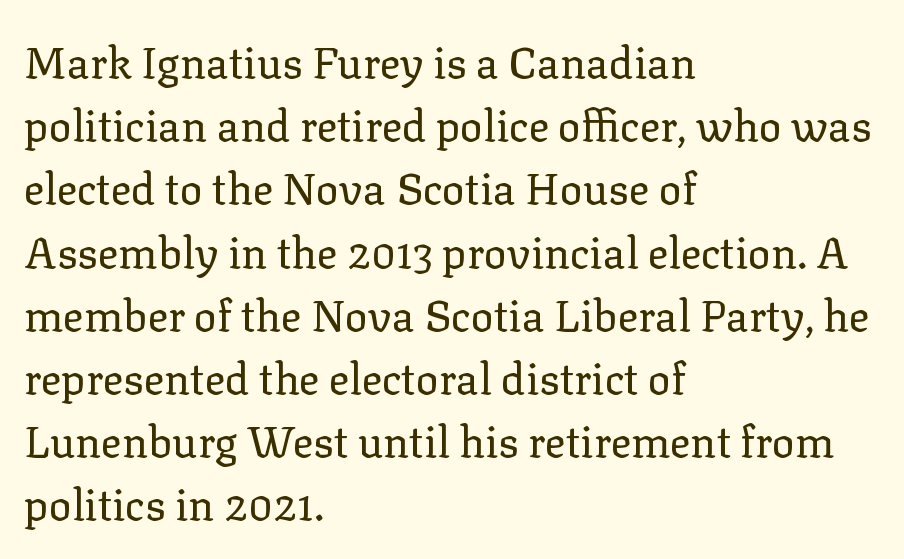
Line spacing here is normal. Descender tails drop into unmarked territory. The glyphs in this specimen are seriffed. Default kerning and tracking; the words read as compact shapes.
